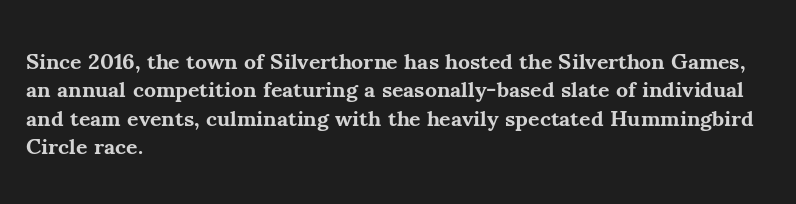
This is the regular roman posture of the typeface. The lines in this sample share a left origin and differ only in where they stop. Standard letterfit; no display-style spreading of the glyphs. Heavy-handed strokes throughout: this text is bold. The space directly below the letters is spotless.
